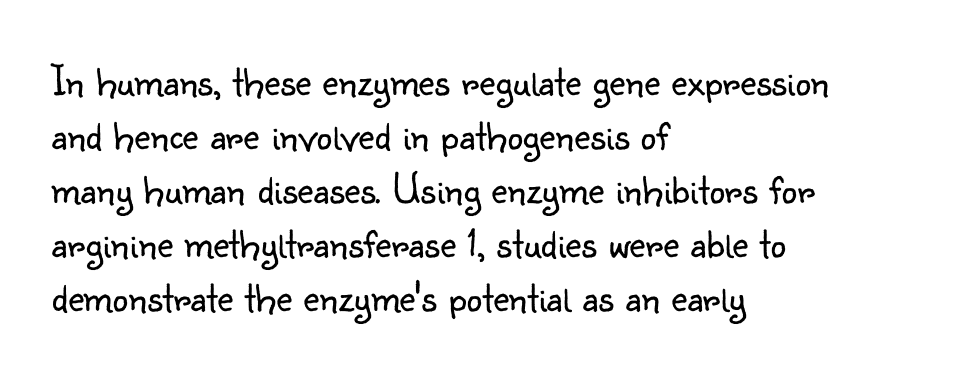
Q: Is the text bold? A: No.
Q: Is the text italic (slanted)? A: No, it is upright.
Q: Is the typeface a serif or a sans-serif typeface? A: Sans-serif.
Q: Is the text underlined? A: No.
Q: How is the paragraph aligned? A: Left-aligned.
Q: Is the spacing between letters normal or unusually wide? A: Normal.
Q: Width (condensed, normal, or wide)? A: Normal.
Q: Stroke contrast? A: Low.
Q: x-height? A: Small.
Q: Monospaced? A: No.
